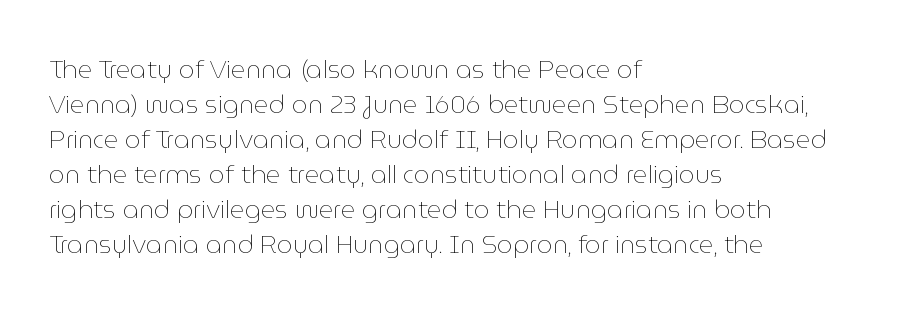
The image shows 25 px text type, upright; set left-aligned, normal line spacing (1.4x), normal letter spacing, not underlined.
